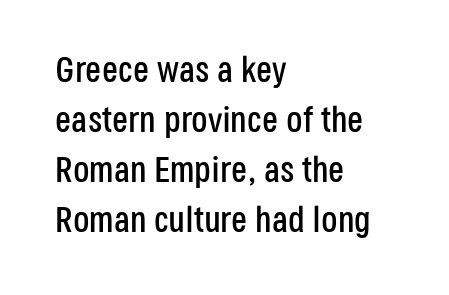
Q: Is the text italic (slanted)? A: No, it is upright.
Q: Is the typeface a serif or a sans-serif typeface? A: Sans-serif.
Q: Is the text underlined? A: No.
Q: How is the paragraph aligned? A: Left-aligned.
Q: Is the spacing between letters normal or unusually wide? A: Normal.
Q: Is the spacing between lines tight, normal or loose? A: Normal.
Q: Width (condensed, normal, or wide)? A: Condensed.
Q: Stroke contrast? A: Low.
Q: x-height? A: Large.
Q: Monospaced? A: No.
